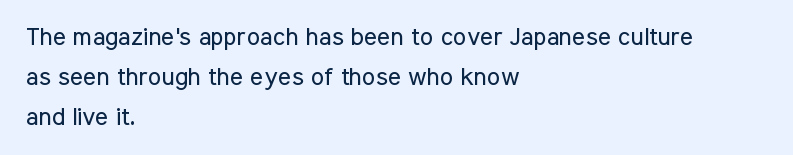
{"italic": "no", "bold": "no", "underline": "no", "align": "left", "line_spacing": "normal", "line_spacing_ratio": 1.6, "letter_spacing": "normal", "letter_spacing_em": 0.0, "glyph_px": 25}
